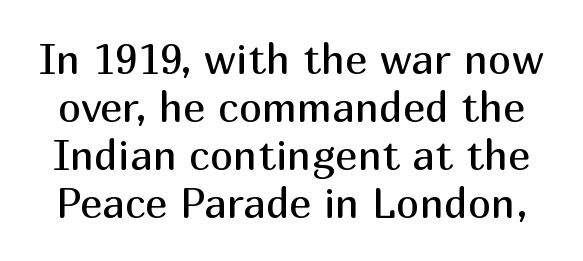
The image shows 42 px regular-weight sans-serif type, upright; set tight line spacing (1.14x), normal letter spacing, not underlined; medium stroke contrast and a medium x-height.
